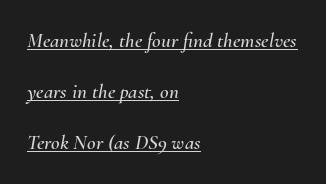
The image shows 21 px text type, italic (leaning right); set left-aligned, loose line spacing (2.44x), normal letter spacing, underlined.
